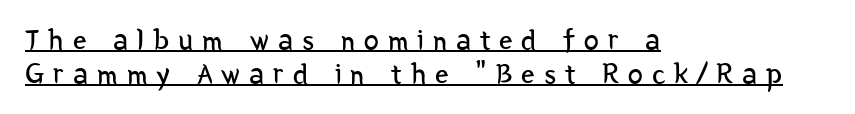
The image shows 30 px regular-weight, condensed sans-serif type, upright; set left-aligned, tight line spacing (1.13x), unusually wide letter spacing (+0.3 em), underlined; low stroke contrast and a medium x-height.
